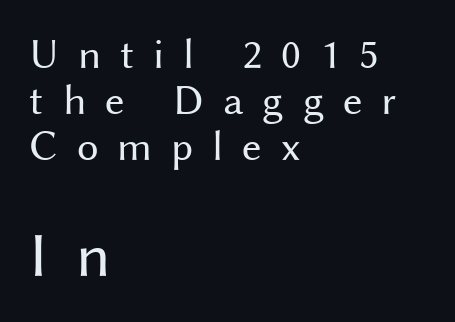
The image shows 64 px regular-weight sans-serif type, upright; set left-aligned, tight line spacing (1.07x), unusually wide letter spacing (+0.44 em), not underlined; the second (bottom) block is 1.49x larger; medium stroke contrast and a medium x-height.
